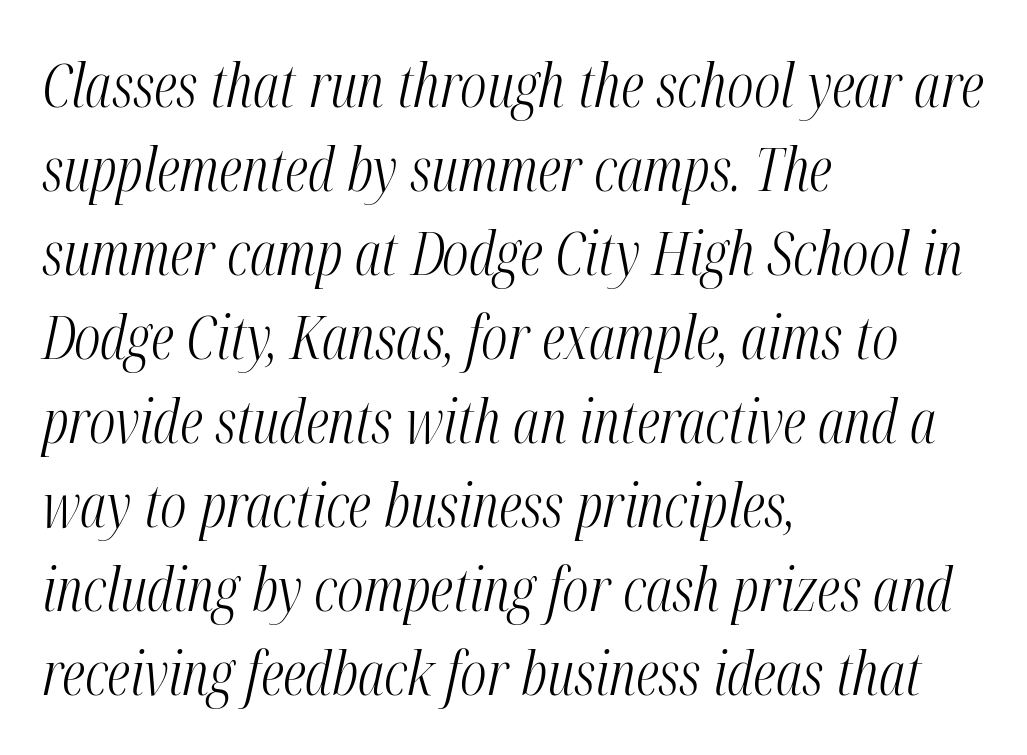
The image shows 60 px light, condensed type, italic (leaning right); set left-aligned, normal line spacing (1.4x), normal letter spacing, not underlined; medium stroke contrast and a medium x-height.
